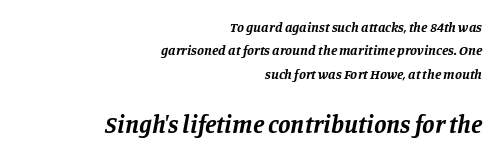
Short and long lines alike share a common ending point at right. The type is set solid horizontally, with unmodified tracking. Heavy, bold letterforms. Yep, that's italic — everything's leaning. Rows of type keep a routine distance in the vertical direction.
